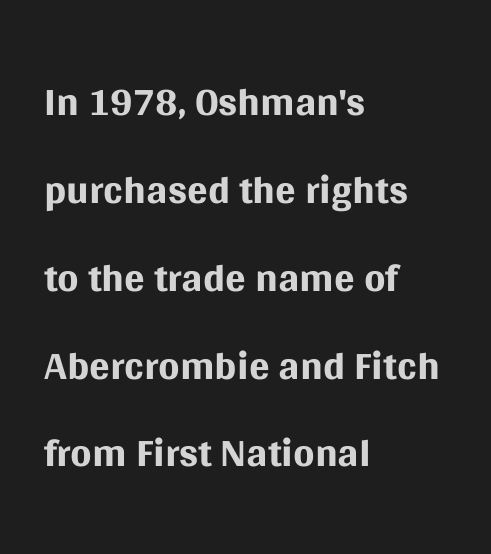
The image shows 61 px regular-weight sans-serif type, upright; set left-aligned, normal line spacing (1.44x), normal letter spacing, not underlined; medium stroke contrast and a large x-height.
